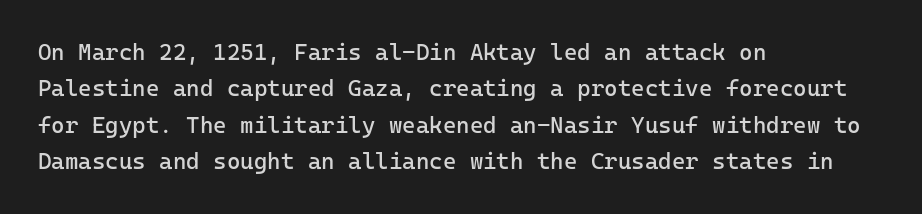
Compared with typical paragraphs, the rows here are spaced about the same. The letterforms sit at book weight or below. Ascenders rise straight up at ninety degrees. The lines are quadded left. Check the space under the baseline: it is left empty. Tracking value appears to be zero — textbook default spacing.
